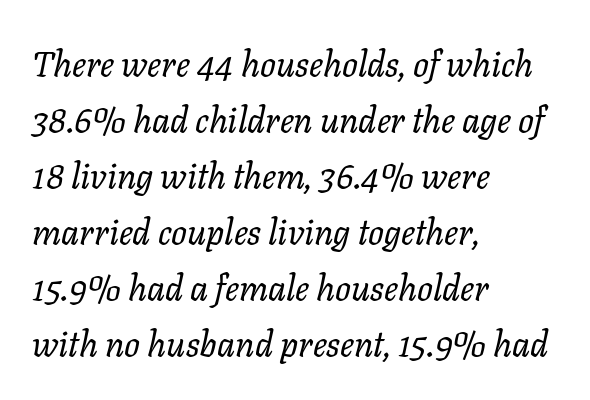
Proportional: the letters do not fall into vertical columns. The space directly below the letters is spotless. You could call the tracking neutral — neither tight nor loose. One-word summary of the alignment: left. The vertical gap from one line to the next is medium.
